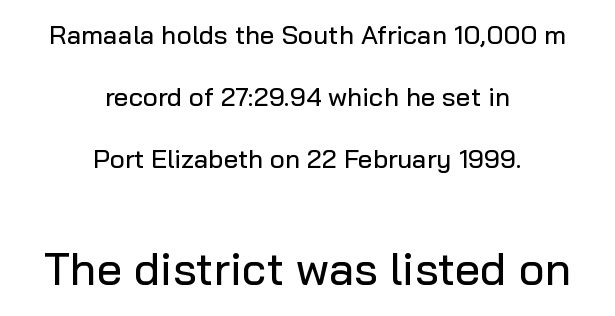
The image shows 45 px sans-serif type, upright; set centered, loose line spacing (2.39x), normal letter spacing, not underlined; the second (bottom) block is 1.73x larger; low stroke contrast and a medium x-height.
